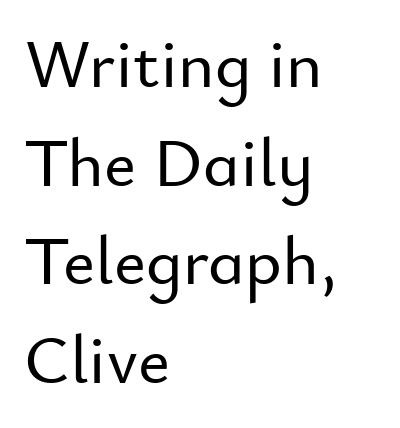
The image shows 69 px sans-serif type, upright; set left-aligned, normal line spacing (1.43x), normal letter spacing, not underlined; low stroke contrast and a small x-height.
